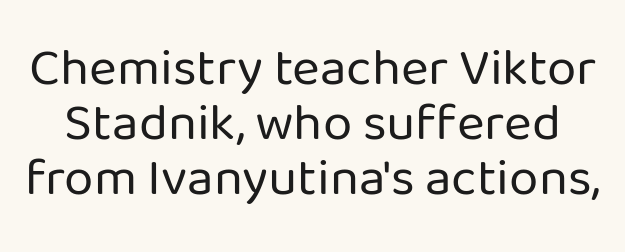
The image shows 53 px regular-weight sans-serif type, upright; set tight line spacing (1.04x), normal letter spacing, not underlined; low stroke contrast and a medium x-height.
